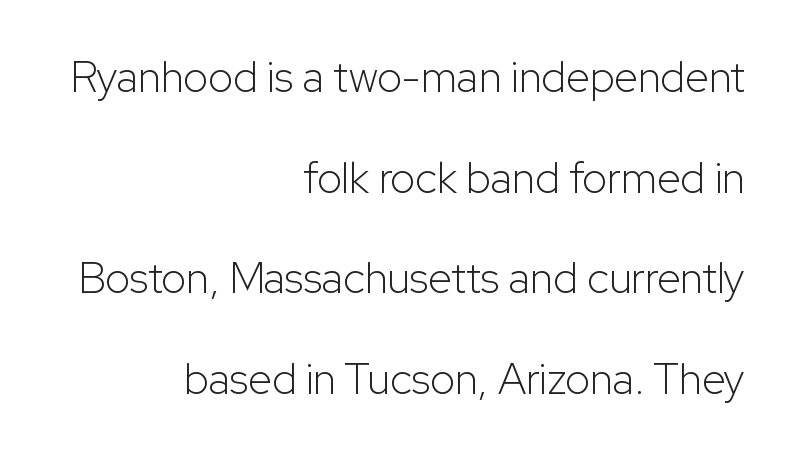
{"serif": "no", "italic": "no", "bold": "no", "weight": "light", "width": "normal", "stroke_contrast": "low", "x_height": "medium", "monospaced": "no", "underline": "no", "align": "right", "line_spacing": "loose", "line_spacing_ratio": 2.34, "letter_spacing": "normal", "letter_spacing_em": 0.0, "glyph_px": 43}
